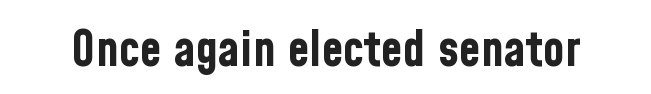
Q: Is the text bold? A: Yes.
Q: Is the text italic (slanted)? A: No, it is upright.
Q: Is the typeface a serif or a sans-serif typeface? A: Sans-serif.
Q: Is the text underlined? A: No.
Q: Is the spacing between letters normal or unusually wide? A: Normal.
Q: Width (condensed, normal, or wide)? A: Condensed.
Q: Stroke contrast? A: Low.
Q: x-height? A: Medium.
Q: Monospaced? A: No.
